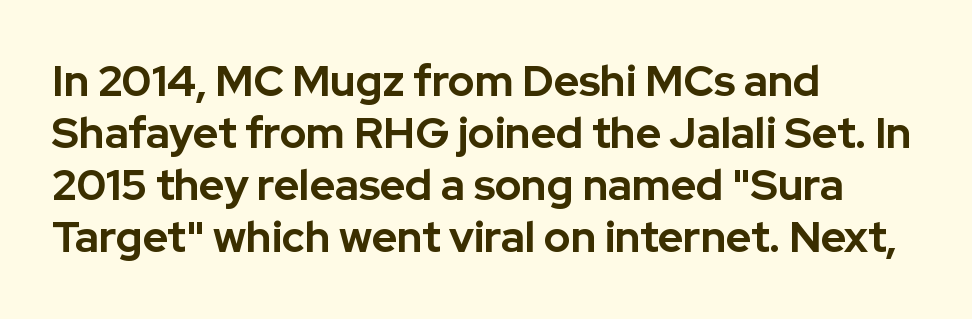
{"serif": "no", "italic": "no", "bold": "yes", "weight": "bold", "width": "normal", "stroke_contrast": "low", "x_height": "medium", "monospaced": "no", "underline": "no", "align": "left", "line_spacing_ratio": 1.21, "letter_spacing": "normal", "letter_spacing_em": 0.0, "glyph_px": 43}
